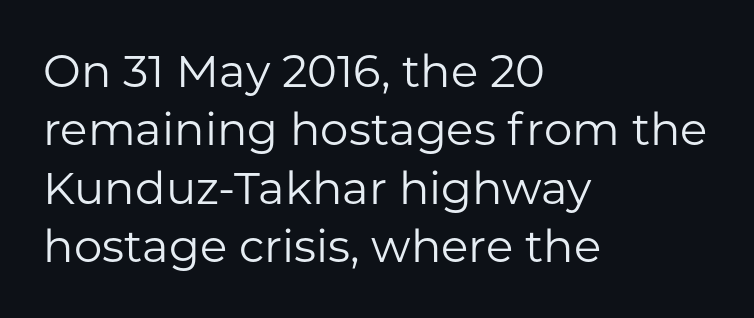
The image shows 45 px regular-weight sans-serif type, upright; set left-aligned, normal line spacing (1.3x), normal letter spacing, not underlined; low stroke contrast and a medium x-height.
